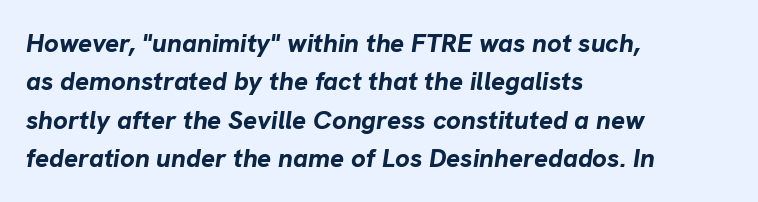
The image shows 26 px bold type, italic (leaning right); set left-aligned, normal line spacing (1.48x), normal letter spacing, not underlined.
